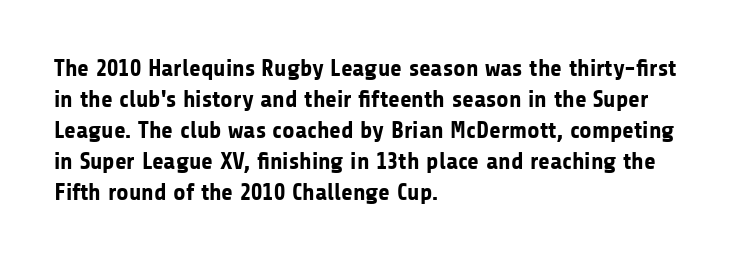
The image shows 24 px bold type, upright; set left-aligned, normal line spacing (1.29x), normal letter spacing, not underlined.
